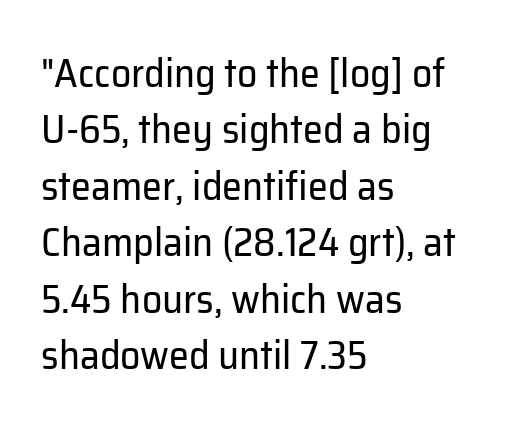
Q: Is the text bold? A: No.
Q: Is the text italic (slanted)? A: No, it is upright.
Q: Is the typeface a serif or a sans-serif typeface? A: Sans-serif.
Q: Is the text underlined? A: No.
Q: How is the paragraph aligned? A: Left-aligned.
Q: Is the spacing between letters normal or unusually wide? A: Normal.
Q: Is the spacing between lines tight, normal or loose? A: Normal.
Q: Width (condensed, normal, or wide)? A: Normal.
Q: Stroke contrast? A: Low.
Q: x-height? A: Medium.
Q: Monospaced? A: No.
